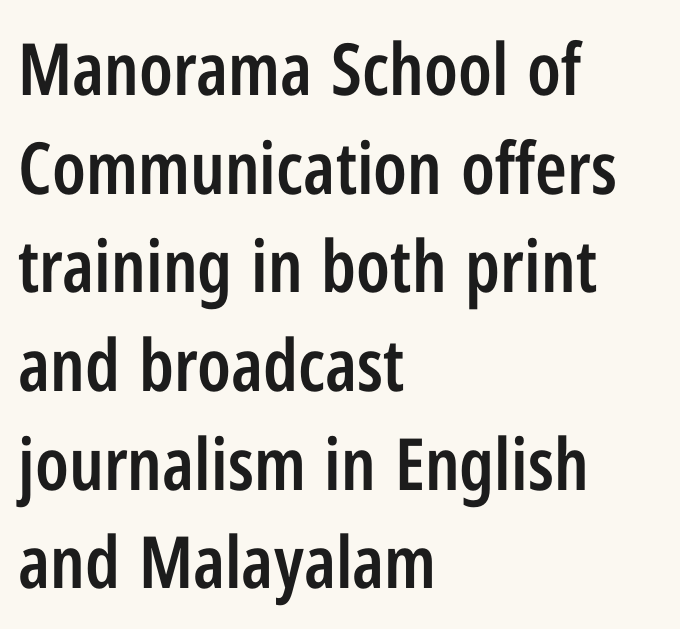
Q: Is the text bold? A: Semi-bold.
Q: Is the text italic (slanted)? A: No, it is upright.
Q: Is the typeface a serif or a sans-serif typeface? A: Sans-serif.
Q: Is the text underlined? A: No.
Q: How is the paragraph aligned? A: Left-aligned.
Q: Is the spacing between letters normal or unusually wide? A: Normal.
Q: Is the spacing between lines tight, normal or loose? A: Normal.
Q: Width (condensed, normal, or wide)? A: Condensed.
Q: Stroke contrast? A: Low.
Q: x-height? A: Medium.
Q: Monospaced? A: No.
